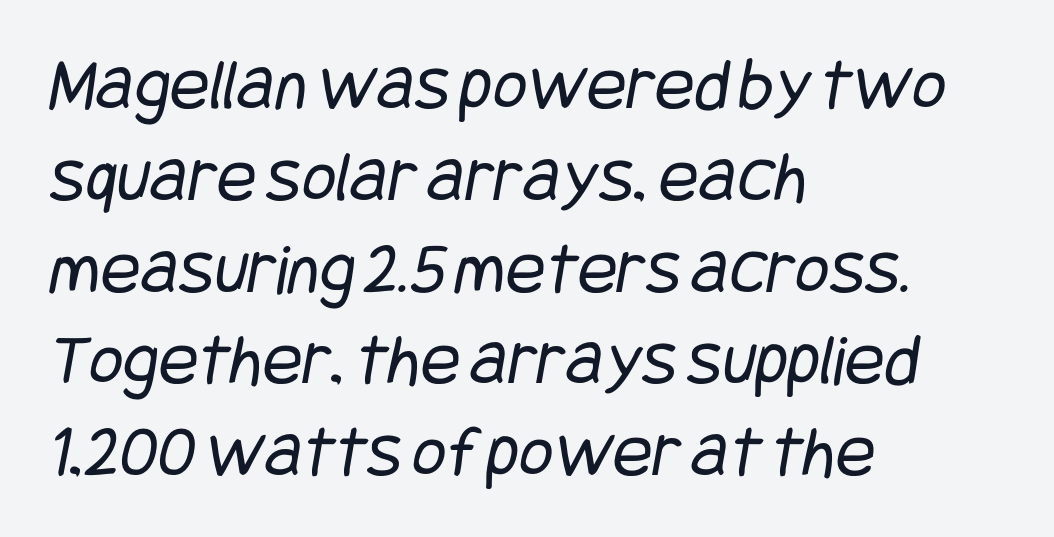
Q: Is the text bold? A: No.
Q: Is the typeface a serif or a sans-serif typeface? A: Sans-serif.
Q: Is the text underlined? A: No.
Q: How is the paragraph aligned? A: Left-aligned.
Q: Is the spacing between letters normal or unusually wide? A: Normal.
Q: Width (condensed, normal, or wide)? A: Condensed.
Q: Stroke contrast? A: Low.
Q: x-height? A: Large.
